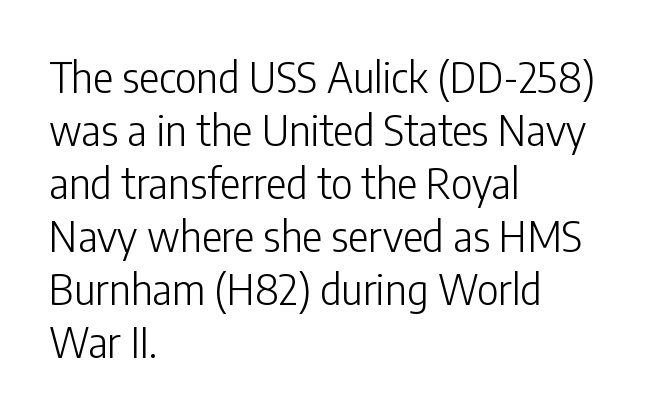
The typesetting does not lean heavy: it is not bold. These lines sit exactly where default settings would place them. Each letter keeps its own natural width here, so spacing adapts to shape. Compared with typical body copy, the letter spacing here is the same. Characters remain perfectly vertical along every line. Nothing sits at the stroke ends, so this counts as sans-serif.
